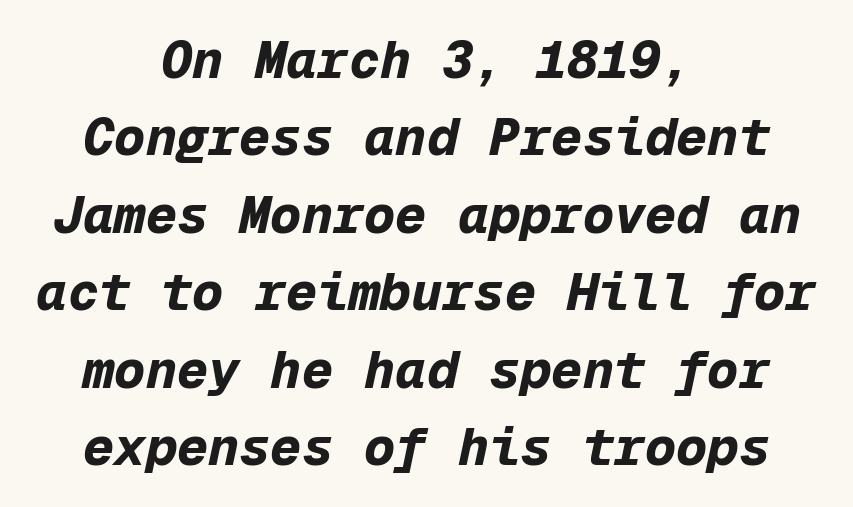
Q: Is the text bold? A: Yes.
Q: Is the text italic (slanted)? A: Yes, it leans right by about 12 degrees.
Q: Is the text underlined? A: No.
Q: How is the paragraph aligned? A: Centered.
Q: Is the spacing between letters normal or unusually wide? A: Normal.
Q: Is the spacing between lines tight, normal or loose? A: Normal.
Q: Width (condensed, normal, or wide)? A: Normal.
Q: Stroke contrast? A: Low.
Q: x-height? A: Medium.
Q: Monospaced? A: Yes.
